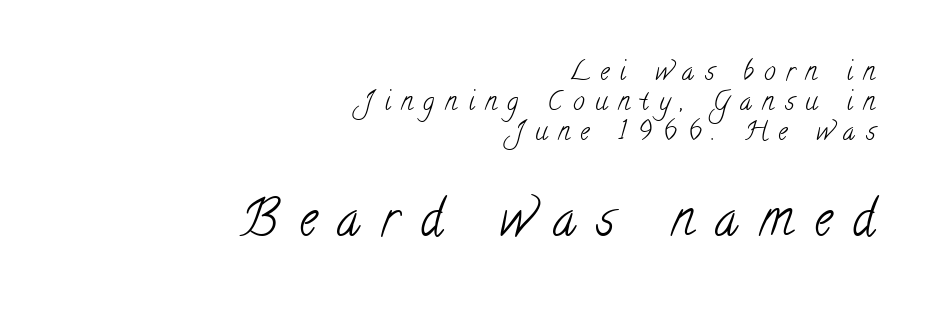
Q: Is the text bold? A: No.
Q: Is the text underlined? A: No.
Q: How is the paragraph aligned? A: Right-aligned.
Q: Is the spacing between letters normal or unusually wide? A: Unusually wide.
Q: Which block of text is set in a larger size, the first (top) or the second (bottom)? A: The second (bottom) one.
Q: Width (condensed, normal, or wide)? A: Condensed.
Q: Stroke contrast? A: Low.
Q: x-height? A: Small.
Q: Monospaced? A: No.
